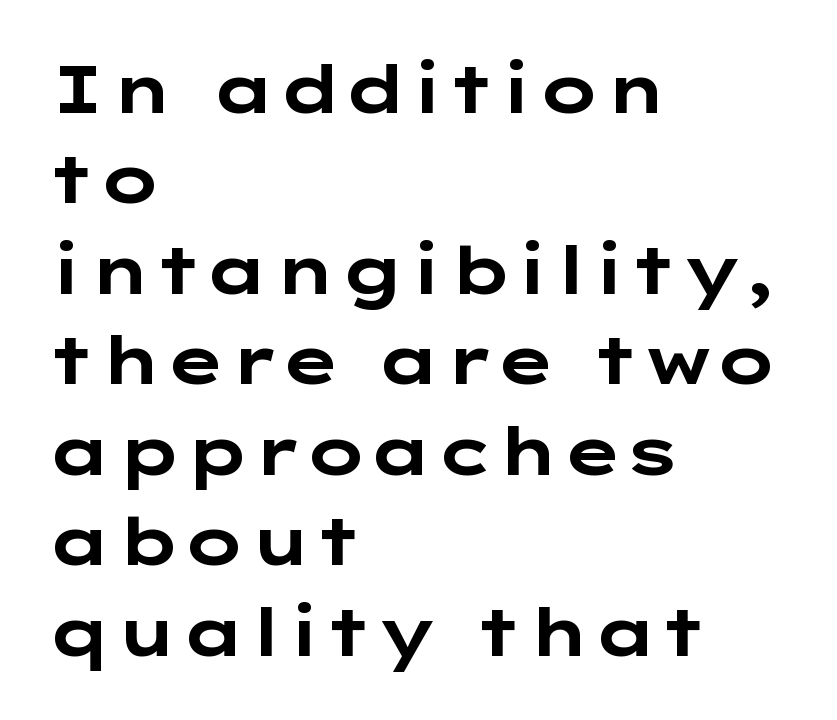
The image shows 66 px bold, wide sans-serif type, upright; set left-aligned, normal line spacing (1.37x), normal letter spacing, not underlined; low stroke contrast and a medium x-height.
